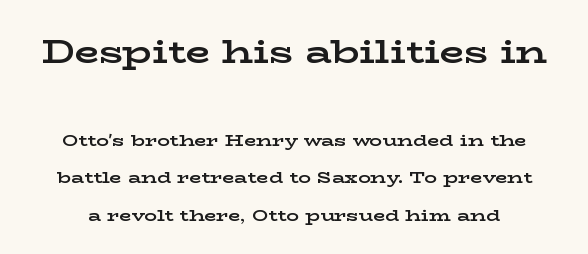
Q: Is the text bold? A: Yes.
Q: Is the text italic (slanted)? A: No, it is upright.
Q: Is the typeface a serif or a sans-serif typeface? A: Serif.
Q: Is the text underlined? A: No.
Q: Is the spacing between letters normal or unusually wide? A: Normal.
Q: Is the spacing between lines tight, normal or loose? A: Loose.
Q: Which block of text is set in a larger size, the first (top) or the second (bottom)? A: The first (top) one.
Q: Width (condensed, normal, or wide)? A: Wide.
Q: Stroke contrast? A: Low.
Q: x-height? A: Medium.
Q: Monospaced? A: No.
